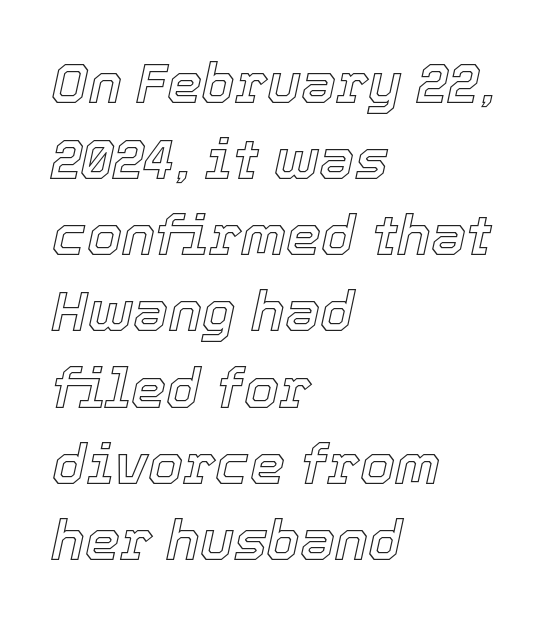
Q: Is the text italic (slanted)? A: Yes, it leans right by about 12 degrees.
Q: Is the text underlined? A: No.
Q: How is the paragraph aligned? A: Left-aligned.
Q: Is the spacing between letters normal or unusually wide? A: Normal.
Q: Is the spacing between lines tight, normal or loose? A: Normal.
Q: Width (condensed, normal, or wide)? A: Normal.
Q: x-height? A: Medium.
Q: Monospaced? A: No.
